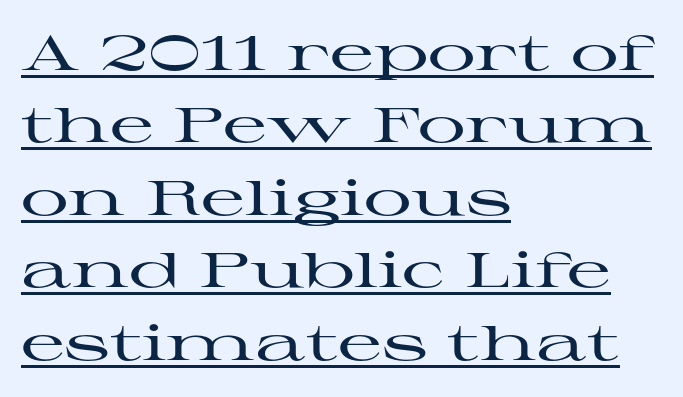
{"serif": "yes", "italic": "no", "width": "wide", "stroke_contrast": "high", "x_height": "medium", "monospaced": "no", "underline": "yes", "align": "left", "line_spacing": "normal", "line_spacing_ratio": 1.51, "letter_spacing": "normal", "letter_spacing_em": 0.0, "glyph_px": 48}
